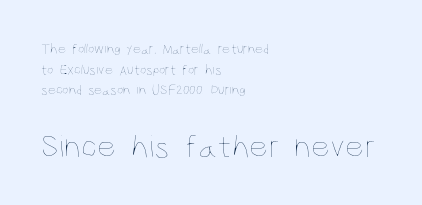
The text block is weighted toward the left margin, trailing off unevenly rightward. This sample uses plain, unmodified letter spacing. Any mark beneath the type? The region is blank. Nothing heavy about these letters — not bold at all. Size contrast runs from small at the top to large at the bottom.
